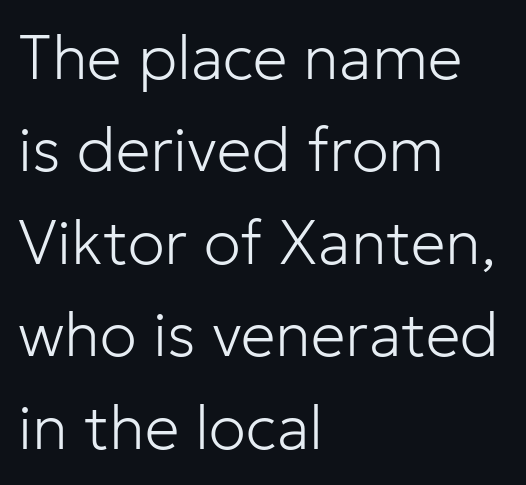
The image shows 62 px light sans-serif type, upright; set left-aligned, normal line spacing (1.49x), normal letter spacing, not underlined; low stroke contrast and a medium x-height.
